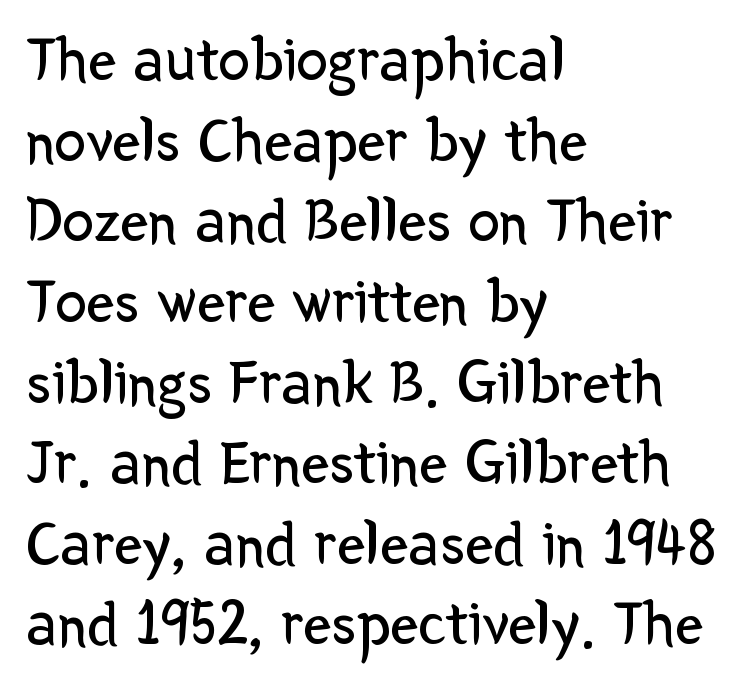
Q: Is the text bold? A: No.
Q: Is the text italic (slanted)? A: No, it is upright.
Q: Is the typeface a serif or a sans-serif typeface? A: Sans-serif.
Q: Is the text underlined? A: No.
Q: How is the paragraph aligned? A: Left-aligned.
Q: Is the spacing between letters normal or unusually wide? A: Normal.
Q: Is the spacing between lines tight, normal or loose? A: Normal.
Q: Width (condensed, normal, or wide)? A: Normal.
Q: Stroke contrast? A: Low.
Q: x-height? A: Medium.
Q: Monospaced? A: No.
